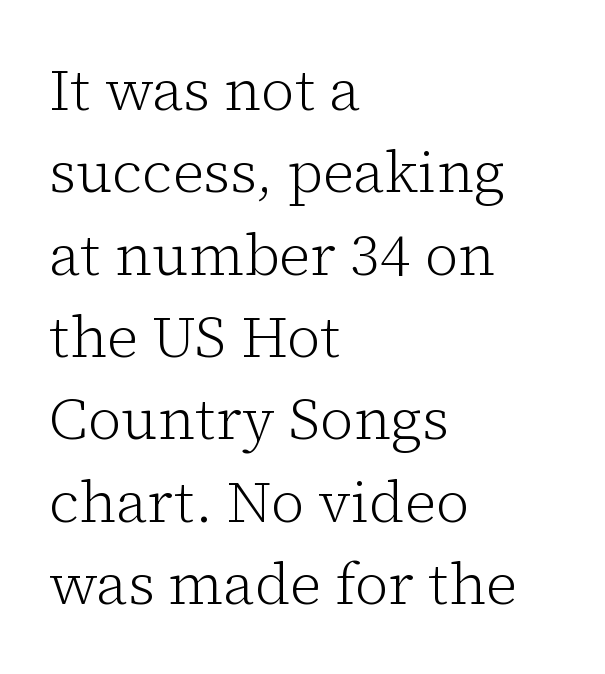
The image shows 58 px light serif type, upright; set left-aligned, normal line spacing (1.42x), normal letter spacing, not underlined; low stroke contrast and a medium x-height.
